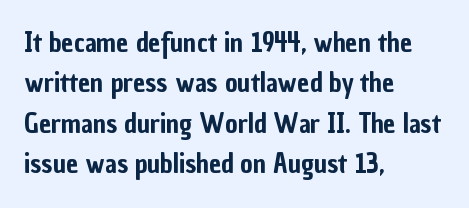
Q: Is the text italic (slanted)? A: No, it is upright.
Q: Is the text underlined? A: No.
Q: How is the paragraph aligned? A: Left-aligned.
Q: Is the spacing between letters normal or unusually wide? A: Normal.
Q: Is the spacing between lines tight, normal or loose? A: Normal.
